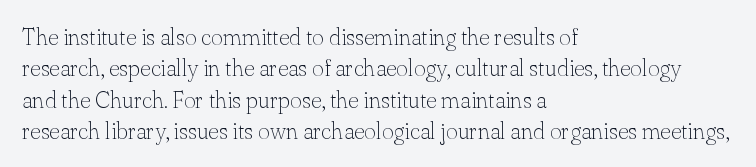
The image shows 23 px text type, upright; set left-aligned, normal line spacing (1.36x), normal letter spacing, not underlined.
